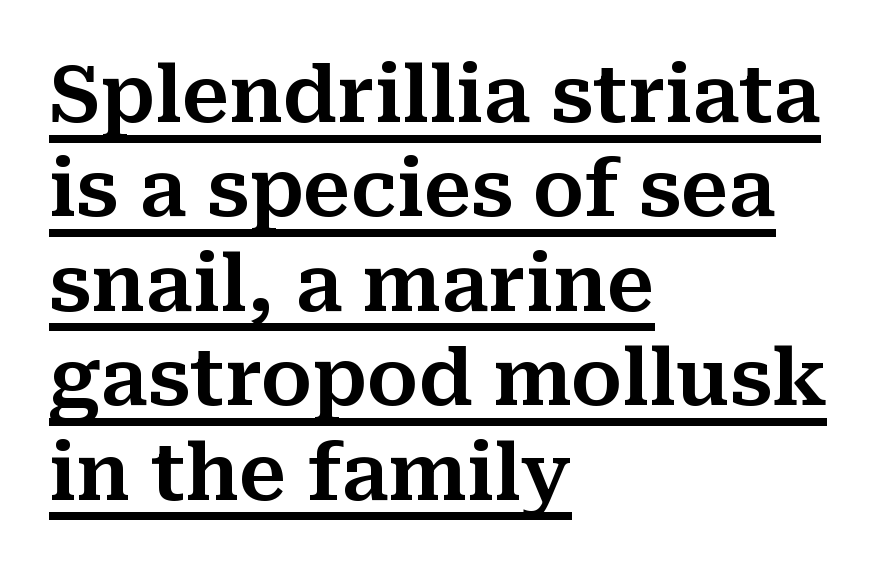
In terms of letterform style, serifs are clearly present. Each letter keeps its own natural width here, so spacing adapts to shape. A typesetter would mark this as roman, not italic. The rendering anchors every line to the left-hand side.
